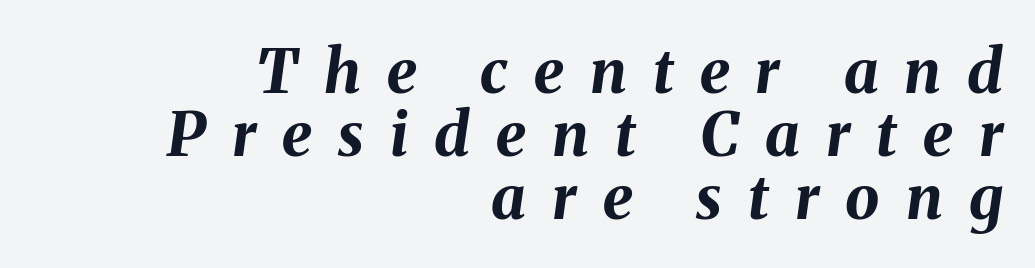
The image shows 61 px bold type, italic (leaning right); set right-aligned, tight line spacing (1.03x), unusually wide letter spacing (+0.43 em), not underlined; medium stroke contrast and a medium x-height.
